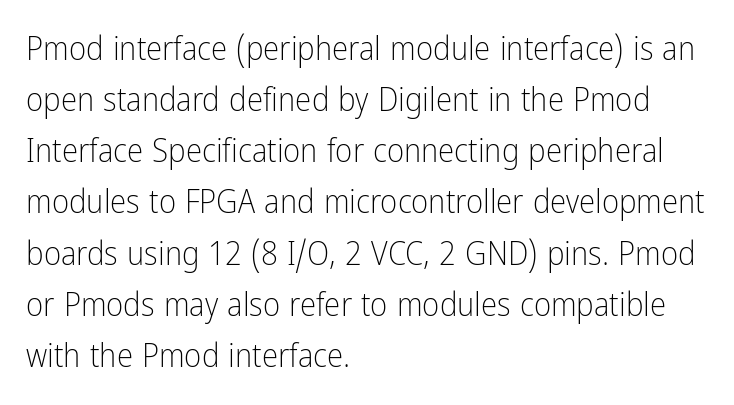
The image shows 33 px light, condensed sans-serif type, upright; set left-aligned, normal line spacing (1.55x), normal letter spacing, not underlined; low stroke contrast and a medium x-height.
